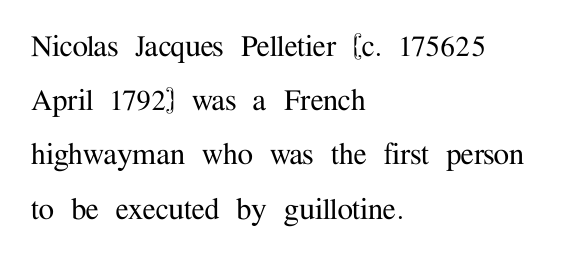
{"serif": "yes", "italic": "no", "width": "normal", "stroke_contrast": "medium", "x_height": "medium", "monospaced": "no", "underline": "no", "align": "left", "line_spacing": "normal", "line_spacing_ratio": 1.55, "letter_spacing": "normal", "letter_spacing_em": 0.0, "glyph_px": 35}
